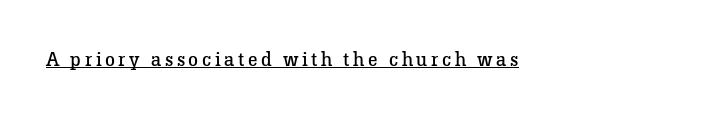
{"italic": "no", "bold": "no", "underline": "yes", "glyph_px": 20}
